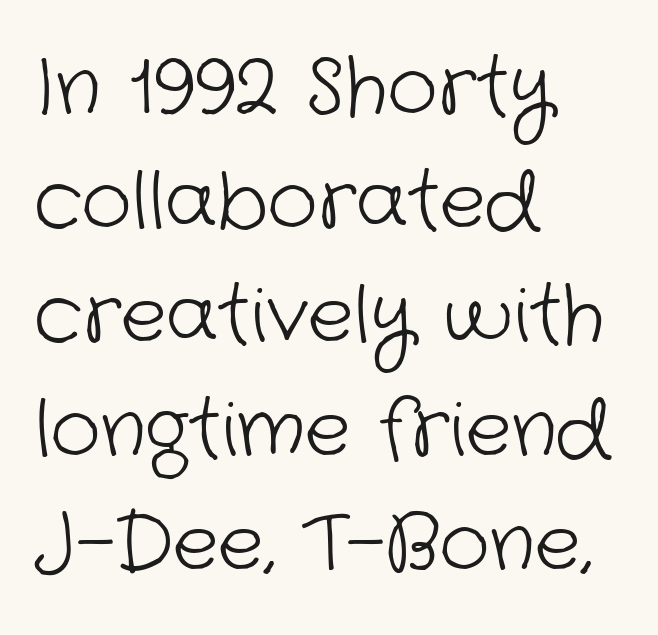
The face looks like a standard text weight, possibly lighter. Each letter keeps its own natural width here, so spacing adapts to shape. Rule under the text: the space is simply empty. One glance says typical: line gaps are just what's usual.
